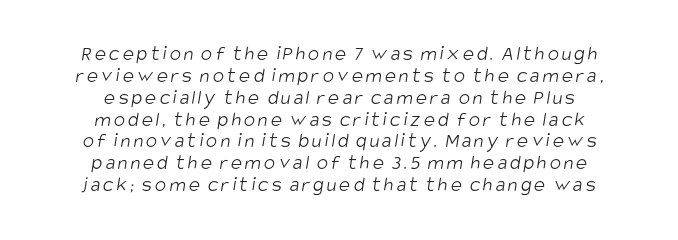
The image shows 21 px text type; set centered, tight line spacing (1.04x), not underlined.
